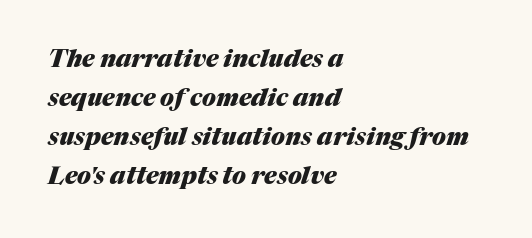
Q: Is the text bold? A: Yes.
Q: Is the text italic (slanted)? A: Yes, it leans right by about 17 degrees.
Q: Is the text underlined? A: No.
Q: How is the paragraph aligned? A: Left-aligned.
Q: Is the spacing between letters normal or unusually wide? A: Normal.
Q: Is the spacing between lines tight, normal or loose? A: Normal.
